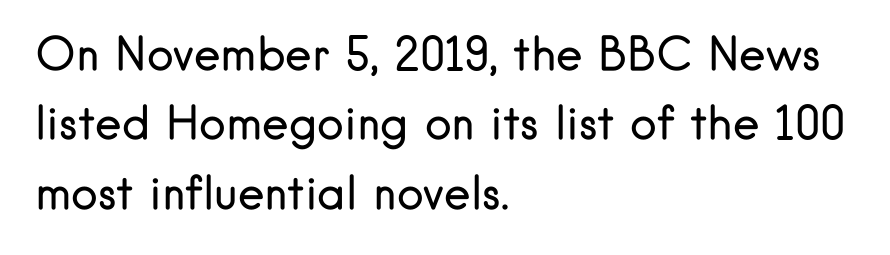
{"serif": "no", "italic": "no", "bold": "no", "weight": "regular", "width": "normal", "stroke_contrast": "low", "x_height": "small", "monospaced": "no", "underline": "no", "align": "left", "line_spacing": "normal", "line_spacing_ratio": 1.54, "letter_spacing": "normal", "letter_spacing_em": 0.0, "glyph_px": 45}
